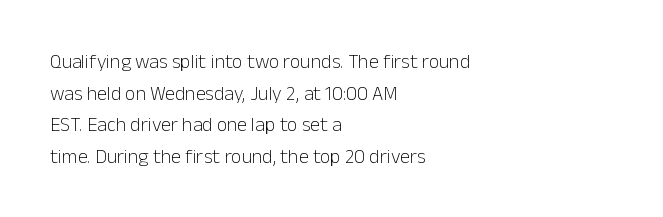
{"italic": "no", "bold": "no", "underline": "no", "align": "left", "line_spacing": "normal", "line_spacing_ratio": 1.58, "letter_spacing": "normal", "letter_spacing_em": 0.0, "glyph_px": 20}
